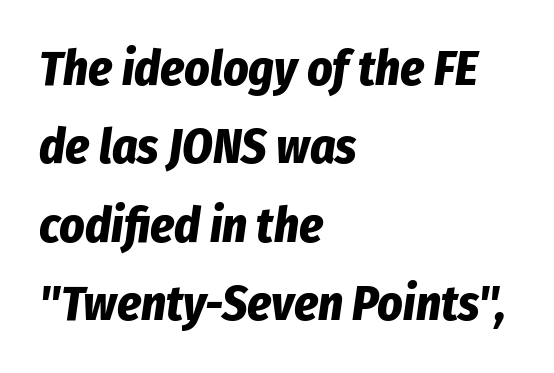
Check the space under the baseline: it is left empty. The line-height multiplier appears to be the usual default. Characters follow at the spacing the type designer built in. Horizontal alignment here is leftward, the default for most running prose. These lines carry a lot of weight — the face is fully bold. Note the varied advance widths — an 'i' is clearly narrower than an 'm'.
